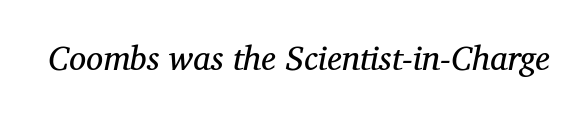
{"serif": "yes", "italic": "yes", "lean": "right", "slant_degrees": 12, "bold": "no", "weight": "regular", "width": "normal", "stroke_contrast": "medium", "x_height": "medium", "monospaced": "no", "underline": "no", "letter_spacing": "normal", "letter_spacing_em": 0.0, "glyph_px": 34}
